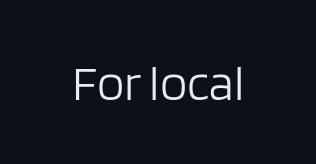
This rendering leaves character spacing at its baseline value. The area under the type is left untouched. No extra ink here — the face is not bold. The face used here is a sans, in the tradition of grotesques and geometrics.
